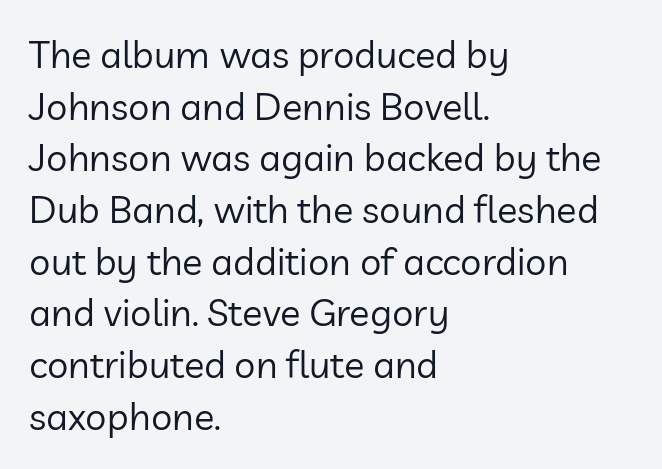
Q: Is the text bold? A: No.
Q: Is the text italic (slanted)? A: No, it is upright.
Q: Is the typeface a serif or a sans-serif typeface? A: Sans-serif.
Q: Is the text underlined? A: No.
Q: How is the paragraph aligned? A: Left-aligned.
Q: Is the spacing between letters normal or unusually wide? A: Normal.
Q: Is the spacing between lines tight, normal or loose? A: Normal.
Q: Width (condensed, normal, or wide)? A: Normal.
Q: Stroke contrast? A: Low.
Q: x-height? A: Medium.
Q: Monospaced? A: No.
